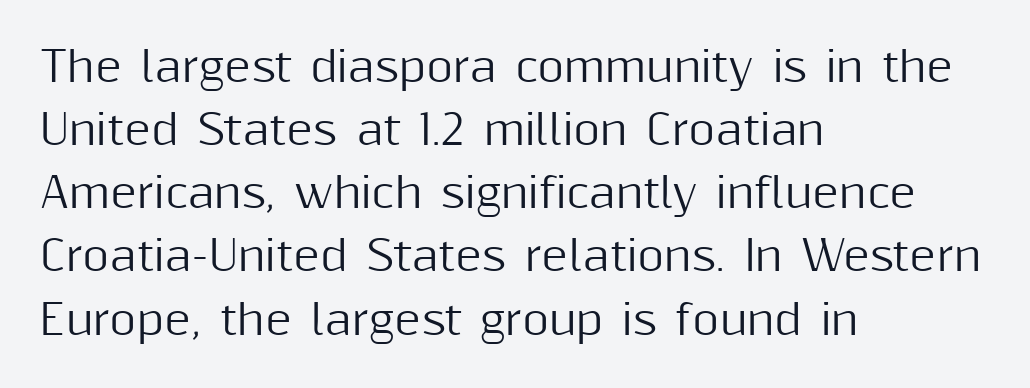
The specimen reads as upright at a glance. Is this a sans? Yes — the strokes have no serifs. Nothing unusual about the tracking: characters are spaced as the font intends. Is this a fixed-width face? No — the glyphs have proportional, varying widths. Decoration check: the copy has no underline.
